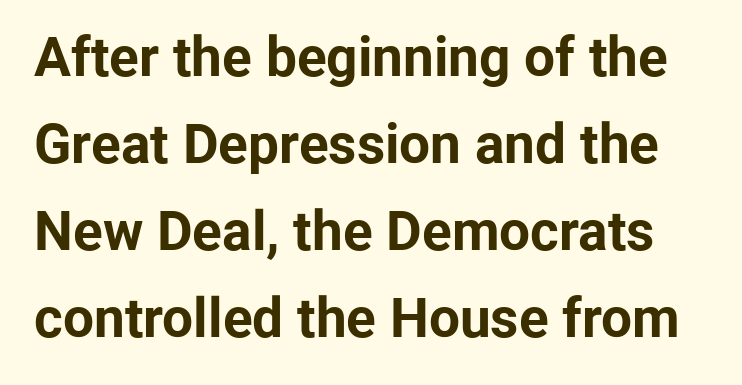
Nope, not italic — everything's standing straight. Set as a true bold cut, around the 700 mark. These lines sit exactly where default settings would place them. Words appear dense and cohesive because spacing is normal. Only glyphs here, with clear space below each row.
